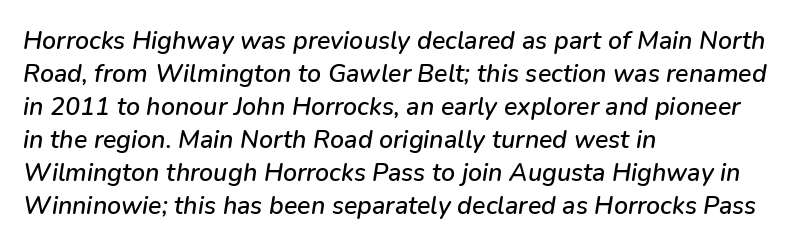
Q: Is the text italic (slanted)? A: Yes, it leans right by about 9 degrees.
Q: Is the text underlined? A: No.
Q: How is the paragraph aligned? A: Left-aligned.
Q: Is the spacing between letters normal or unusually wide? A: Normal.
Q: Is the spacing between lines tight, normal or loose? A: Normal.
